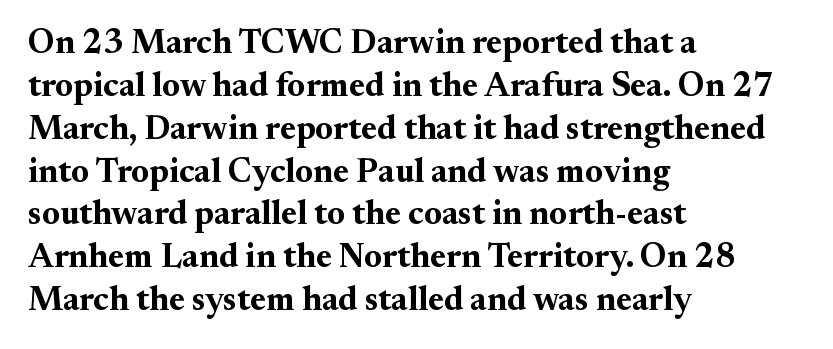
In CSS terms this would be text-align: left. Characters follow at the spacing the type designer built in. A typesetter would call this proportional, since set widths differ per character. What's the leading like? Ordinary, nothing unusual. I'd call this a serif setting — the letters wear small feet. Every character sits straight up, as roman type does.
